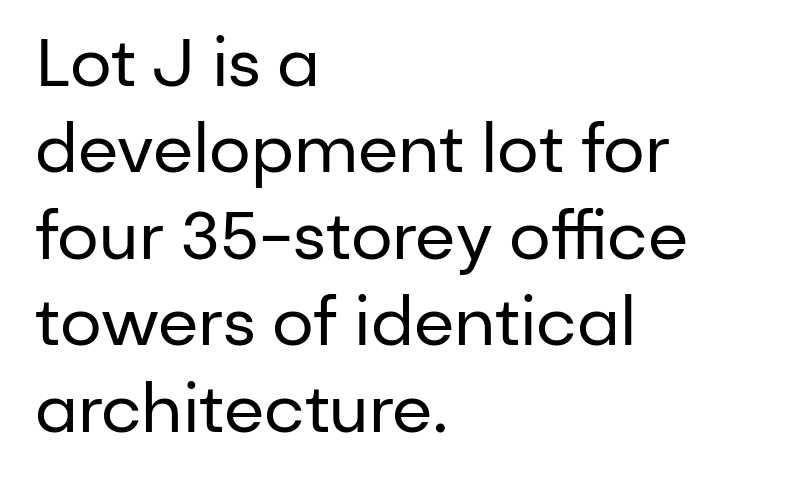
Q: Is the text bold? A: No.
Q: Is the text italic (slanted)? A: No, it is upright.
Q: Is the typeface a serif or a sans-serif typeface? A: Sans-serif.
Q: Is the text underlined? A: No.
Q: How is the paragraph aligned? A: Left-aligned.
Q: Is the spacing between letters normal or unusually wide? A: Normal.
Q: Is the spacing between lines tight, normal or loose? A: Normal.
Q: Width (condensed, normal, or wide)? A: Normal.
Q: Stroke contrast? A: Low.
Q: x-height? A: Medium.
Q: Monospaced? A: No.
